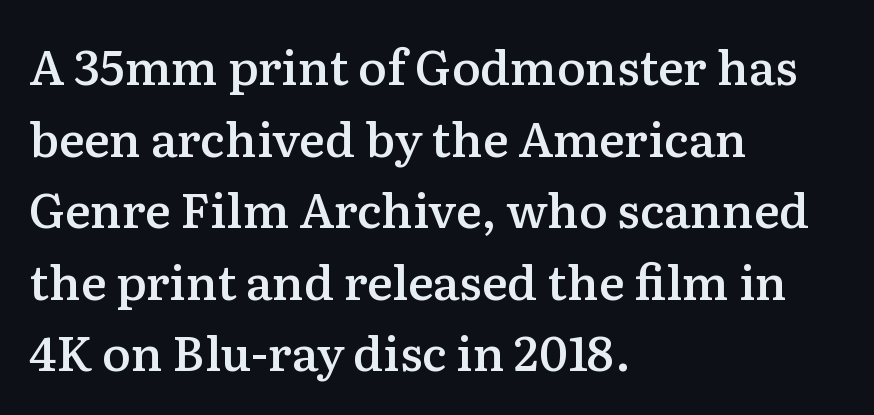
A serif font was chosen for this passage. This sample uses plain, unmodified letter spacing. The rendering uses natural spacing where letterforms have individual widths. One glance says typical: line gaps are just what's usual. Casual observation: everything's shoved over to the left.
